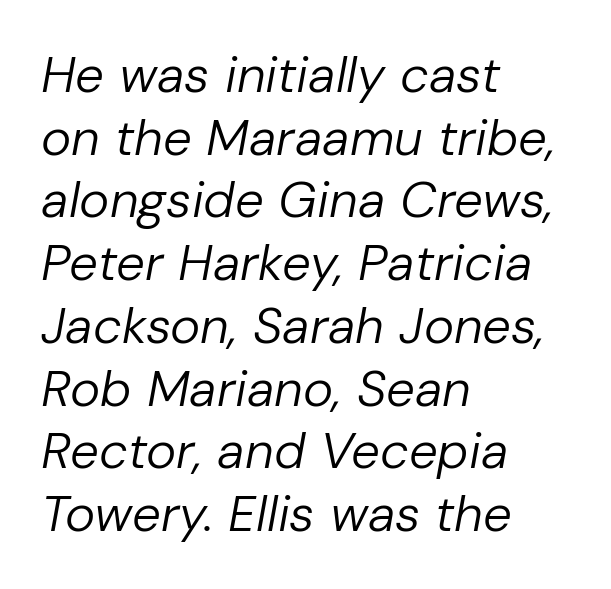
Each word holds together tightly as a unit, with standard inter-letter gaps. Leftover space on each line is placed entirely after the last word. Summary of weight: not heavy and not bold. These lines are rendered in a variable-pitch font.
